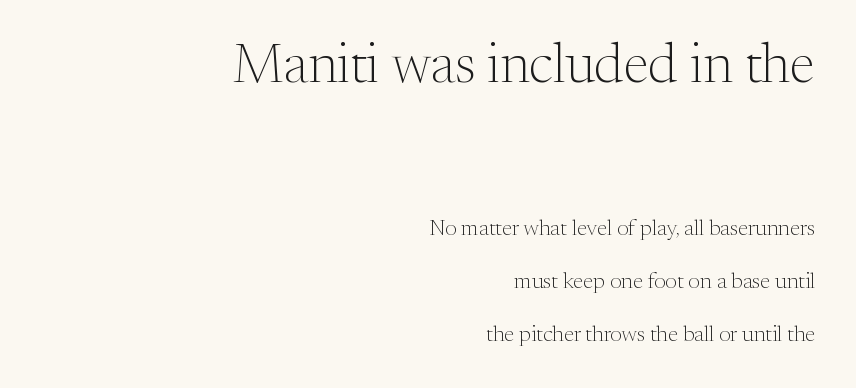
Q: Is the text bold? A: No.
Q: Is the text italic (slanted)? A: No, it is upright.
Q: Is the typeface a serif or a sans-serif typeface? A: Serif.
Q: Is the text underlined? A: No.
Q: How is the paragraph aligned? A: Right-aligned.
Q: Is the spacing between letters normal or unusually wide? A: Normal.
Q: Is the spacing between lines tight, normal or loose? A: Loose.
Q: Which block of text is set in a larger size, the first (top) or the second (bottom)? A: The first (top) one.
Q: Width (condensed, normal, or wide)? A: Normal.
Q: Stroke contrast? A: Medium.
Q: x-height? A: Medium.
Q: Monospaced? A: No.
